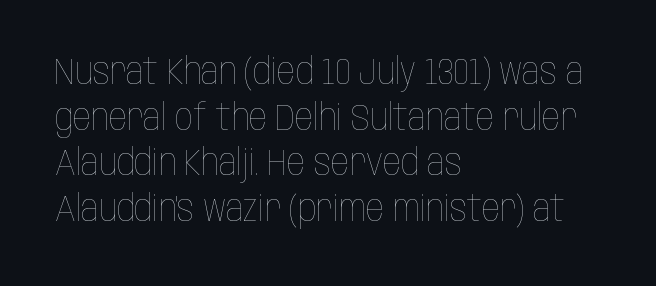
Q: Is the text bold? A: No.
Q: Is the text italic (slanted)? A: No, it is upright.
Q: Is the text underlined? A: No.
Q: How is the paragraph aligned? A: Left-aligned.
Q: Is the spacing between letters normal or unusually wide? A: Normal.
Q: Is the spacing between lines tight, normal or loose? A: Normal.
Q: Width (condensed, normal, or wide)? A: Condensed.
Q: Stroke contrast? A: Low.
Q: x-height? A: Large.
Q: Monospaced? A: No.
